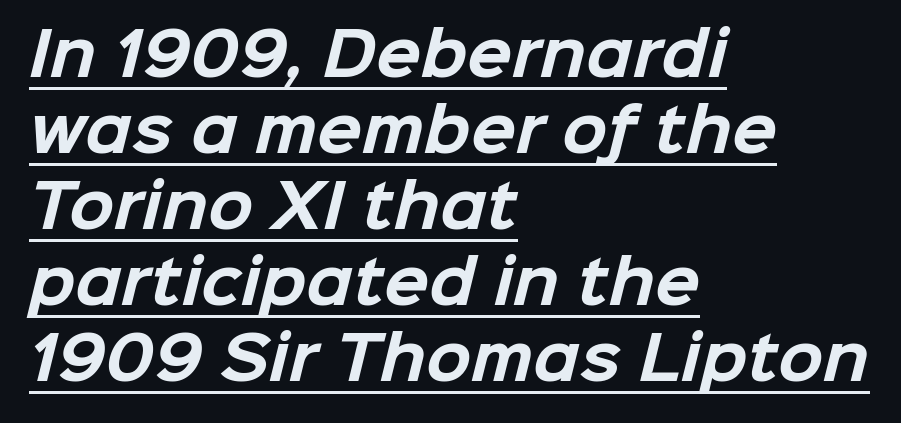
What's the leading like? Ordinary, nothing unusual. Short note: letters normally spaced. Spacing verdict: proportional, widths tailored to each character. The typesetter chose a ragged-right arrangement here.
